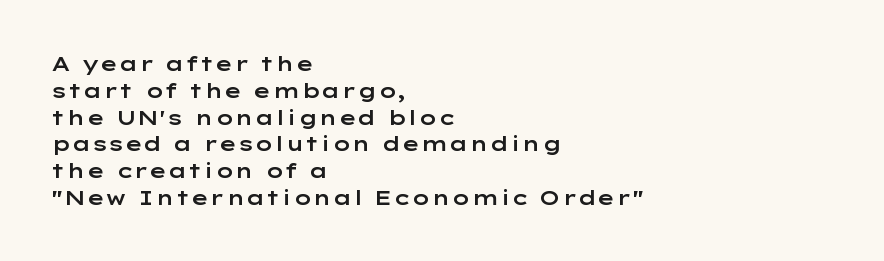
Q: Is the text italic (slanted)? A: No, it is upright.
Q: Is the text underlined? A: No.
Q: How is the paragraph aligned? A: Left-aligned.
Q: Is the spacing between letters normal or unusually wide? A: Normal.
Q: Is the spacing between lines tight, normal or loose? A: Normal.
